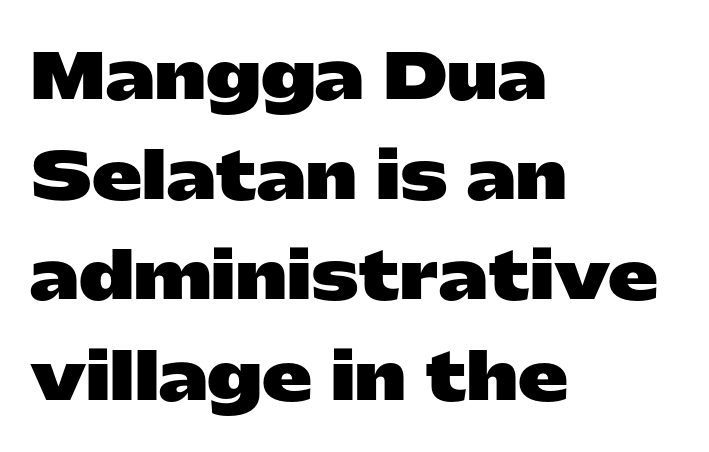
The image shows 63 px heavy, wide sans-serif type, upright; set left-aligned, normal line spacing (1.59x), normal letter spacing, not underlined; low stroke contrast and a medium x-height.
